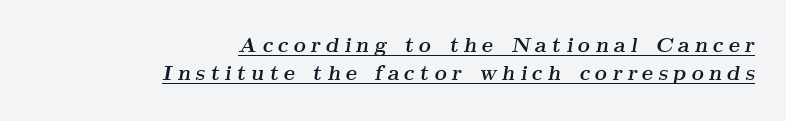
Students, note that the glyphs here are deliberately spaced far apart. Underlining? Definitely there. A typesetter would call this leading conventional body-copy spacing. This sample is right-justified, so line beginnings fall wherever the words allow.
